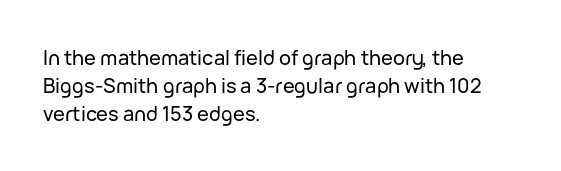
The image shows 20 px text type, upright; set left-aligned, normal line spacing (1.41x), normal letter spacing, not underlined.
